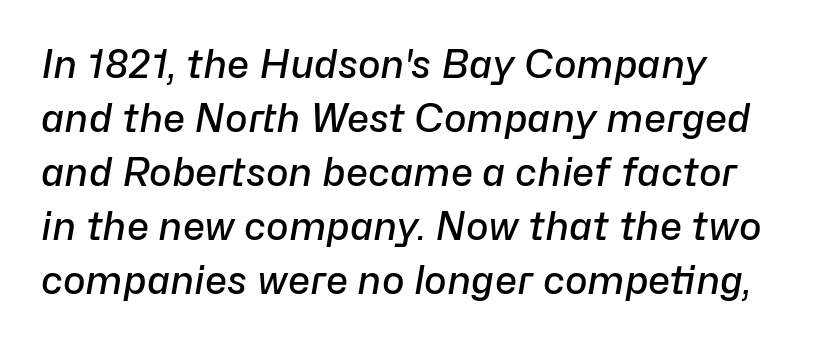
Is the letter spacing exaggerated? No — it looks like the ordinary default. Leading matches the norm, producing a regular column. The baseline area is clear. These lines are rendered in a variable-pitch font. Slightly chunky letters — semibold, I'd say, not full bold. The glyphs look as if they've been sheared to an angle.
